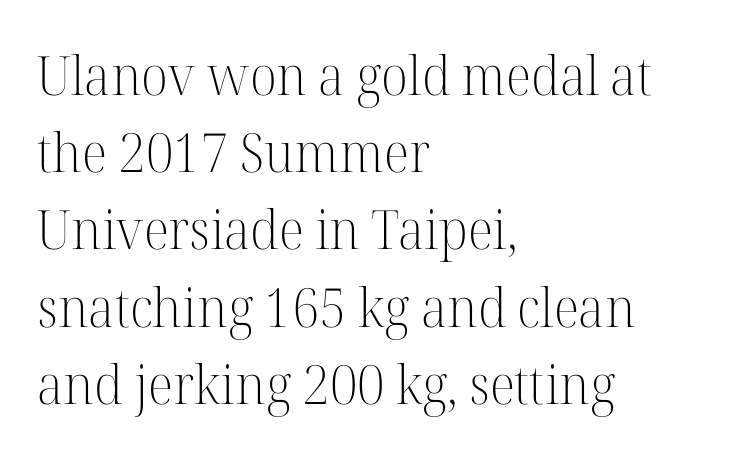
Q: Is the text bold? A: No.
Q: Is the text italic (slanted)? A: No, it is upright.
Q: Is the typeface a serif or a sans-serif typeface? A: Serif.
Q: Is the text underlined? A: No.
Q: How is the paragraph aligned? A: Left-aligned.
Q: Is the spacing between letters normal or unusually wide? A: Normal.
Q: Is the spacing between lines tight, normal or loose? A: Normal.
Q: Width (condensed, normal, or wide)? A: Normal.
Q: Stroke contrast? A: High.
Q: x-height? A: Medium.
Q: Monospaced? A: No.
